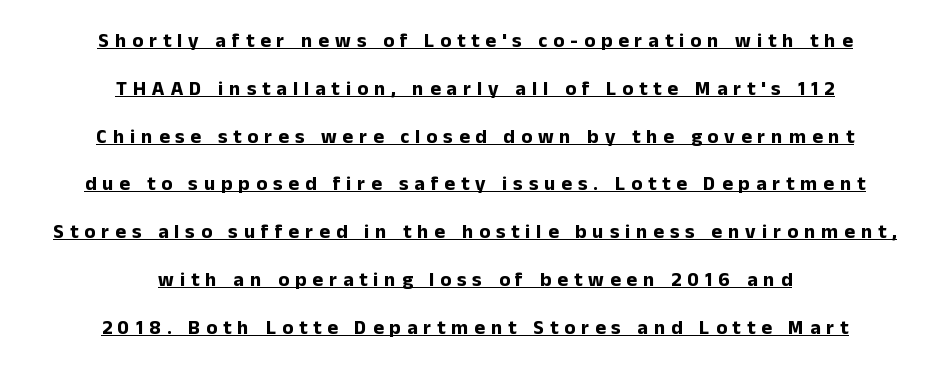
{"italic": "no", "bold": "yes", "underline": "yes", "align": "center", "line_spacing": "loose", "line_spacing_ratio": 2.39, "letter_spacing": "wide", "letter_spacing_em": 0.3, "glyph_px": 20}
